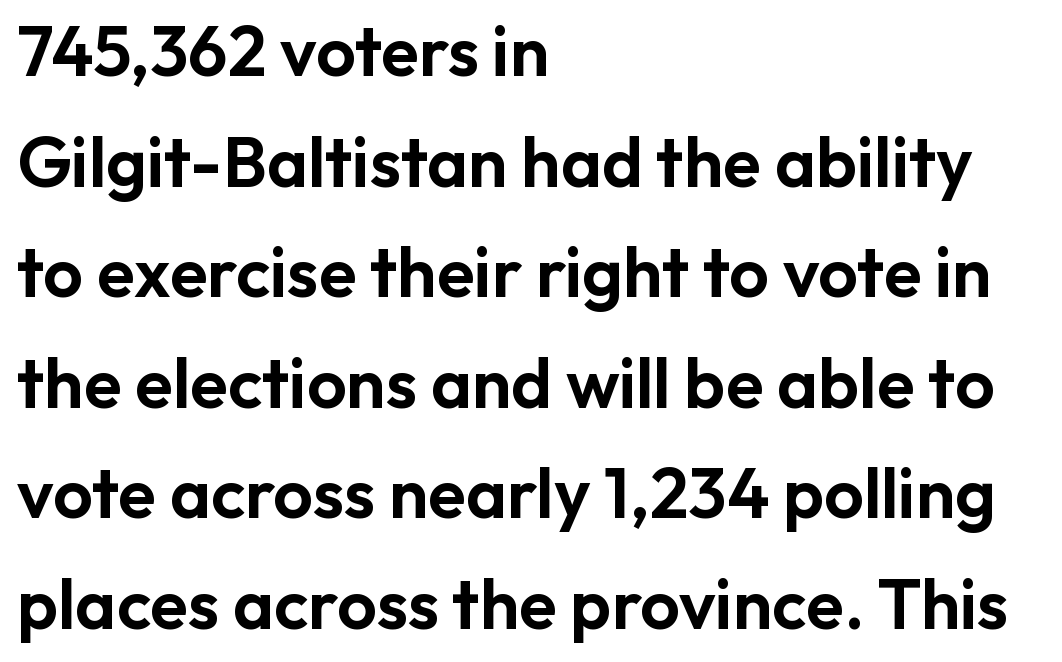
The image shows 70 px sans-serif type, upright; set left-aligned, normal line spacing (1.58x), normal letter spacing, not underlined; low stroke contrast and a medium x-height.
